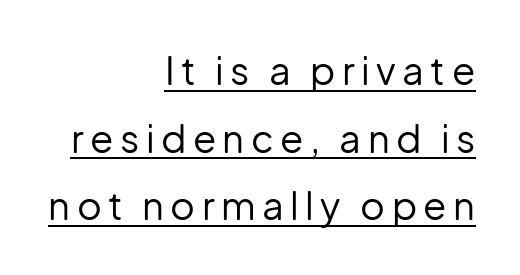
Q: Is the text bold? A: No.
Q: Is the text italic (slanted)? A: No, it is upright.
Q: Is the typeface a serif or a sans-serif typeface? A: Sans-serif.
Q: Is the text underlined? A: Yes.
Q: How is the paragraph aligned? A: Right-aligned.
Q: Width (condensed, normal, or wide)? A: Normal.
Q: Stroke contrast? A: Low.
Q: x-height? A: Medium.
Q: Monospaced? A: No.
